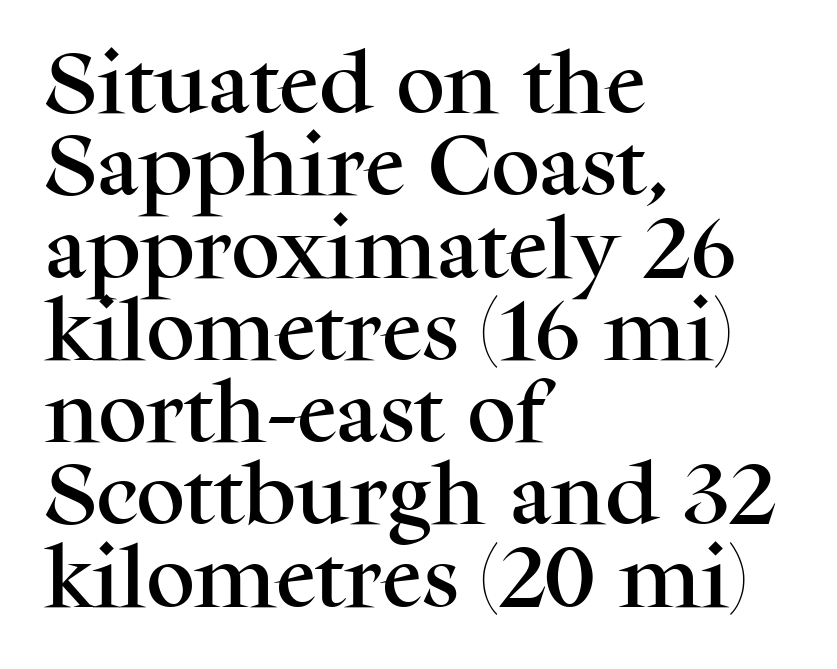
{"serif": "yes", "italic": "no", "width": "normal", "stroke_contrast": "medium", "x_height": "medium", "monospaced": "no", "underline": "no", "align": "left", "line_spacing_ratio": 1.21, "letter_spacing": "normal", "letter_spacing_em": 0.0, "glyph_px": 68}
